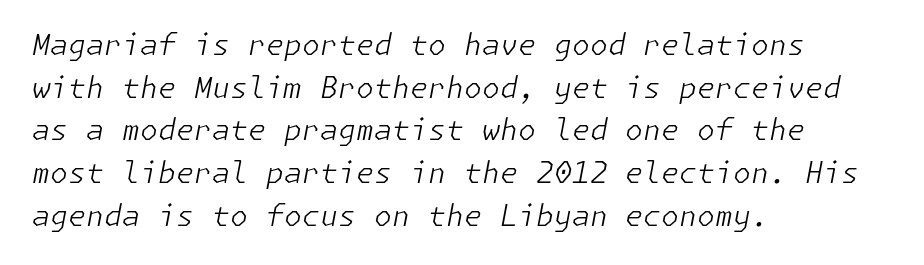
{"italic": "yes", "lean": "right", "slant_degrees": 11, "bold": "no", "weight": "light", "width": "normal", "stroke_contrast": "low", "x_height": "medium", "underline": "no", "align": "left", "line_spacing": "normal", "line_spacing_ratio": 1.47, "letter_spacing": "normal", "letter_spacing_em": 0.0, "glyph_px": 29}
